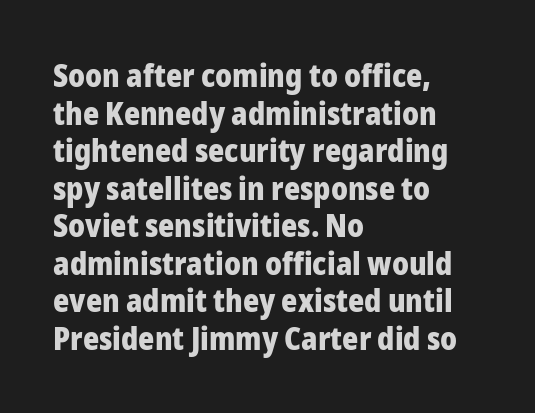
The image shows 31 px heavy sans-serif type, upright; set left-aligned, line spacing 1.21x, normal letter spacing, not underlined; low stroke contrast and a medium x-height.
